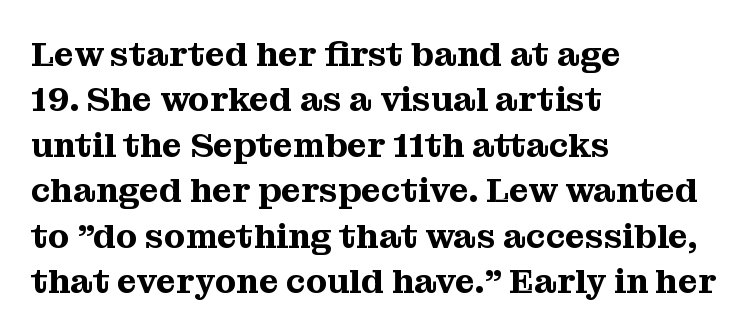
Varying glyph widths throughout — classic text-font behaviour. The typesetter chose a ragged-right arrangement here. Short note: letters normally spaced. These lines sit exactly where default settings would place them.
